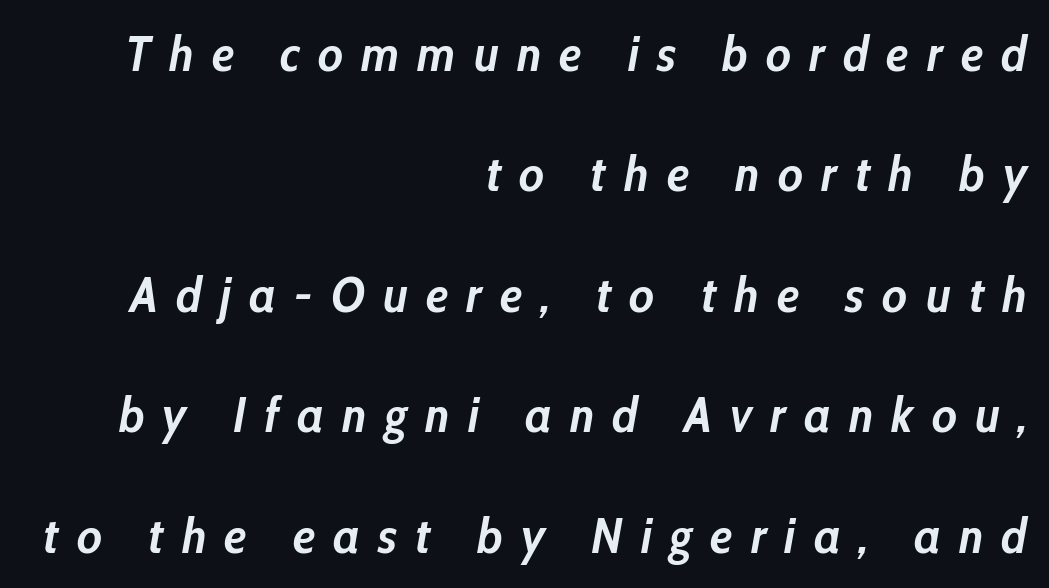
The image shows 50 px semibold, condensed type, italic (leaning right); set right-aligned, loose line spacing (2.41x), unusually wide letter spacing (+0.36 em), not underlined; low stroke contrast and a medium x-height.
